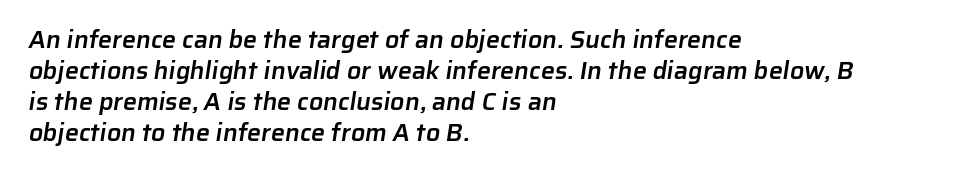
{"bold": "semi", "underline": "no", "align": "left", "line_spacing_ratio": 1.24, "letter_spacing": "normal", "letter_spacing_em": 0.0, "glyph_px": 25}
